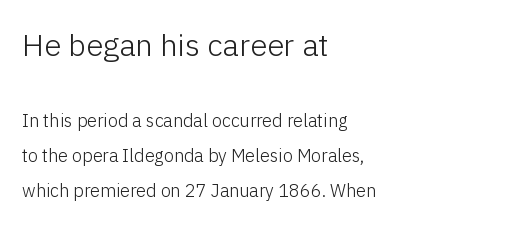
The image shows 31 px light sans-serif type, upright; set left-aligned, loose line spacing (1.94x), normal letter spacing, not underlined; the first (top) block is 1.72x larger; low stroke contrast and a medium x-height.
